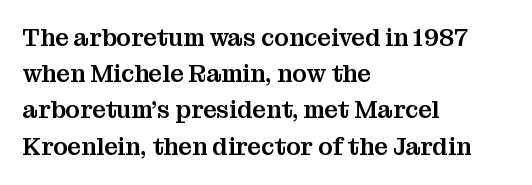
Q: Is the text italic (slanted)? A: No, it is upright.
Q: Is the text underlined? A: No.
Q: How is the paragraph aligned? A: Left-aligned.
Q: Is the spacing between letters normal or unusually wide? A: Normal.
Q: Is the spacing between lines tight, normal or loose? A: Normal.
